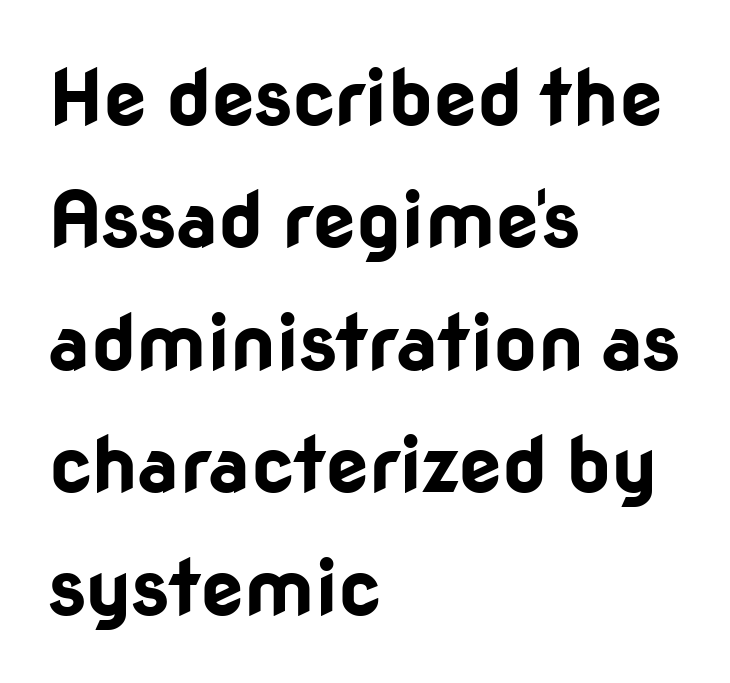
{"serif": "no", "italic": "no", "bold": "yes", "weight": "bold", "width": "normal", "stroke_contrast": "low", "x_height": "medium", "monospaced": "no", "underline": "no", "align": "left", "line_spacing": "normal", "line_spacing_ratio": 1.59, "letter_spacing": "normal", "letter_spacing_em": 0.0, "glyph_px": 77}
